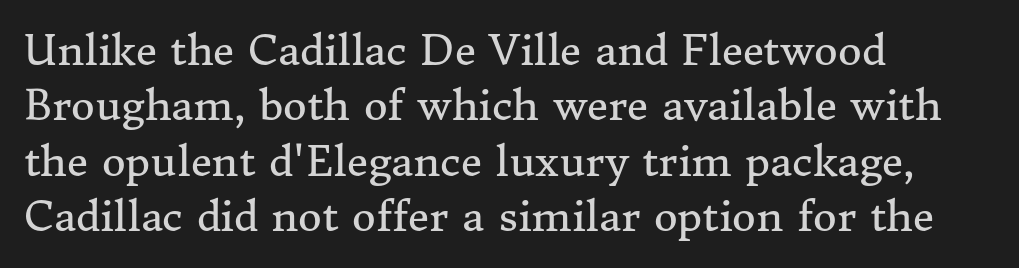
{"serif": "yes", "italic": "no", "bold": "no", "weight": "regular", "width": "normal", "stroke_contrast": "medium", "x_height": "medium", "monospaced": "no", "underline": "no", "align": "left", "line_spacing": "normal", "line_spacing_ratio": 1.35, "letter_spacing": "normal", "letter_spacing_em": 0.0, "glyph_px": 41}
